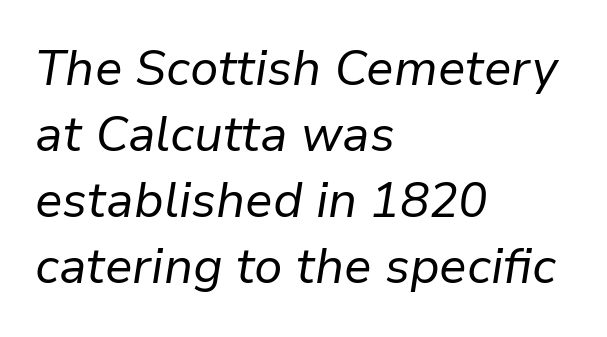
The space directly below the letters is spotless. Here the designer chose a conventional face with non-uniform glyph widths. Summary of vertical rhythm: regular, with standard interline spacing. Inter-character spacing is left at the font's built-in metrics. Looking at the ascenders, they clearly lean. No chunkiness to these letters — they're not bold.
